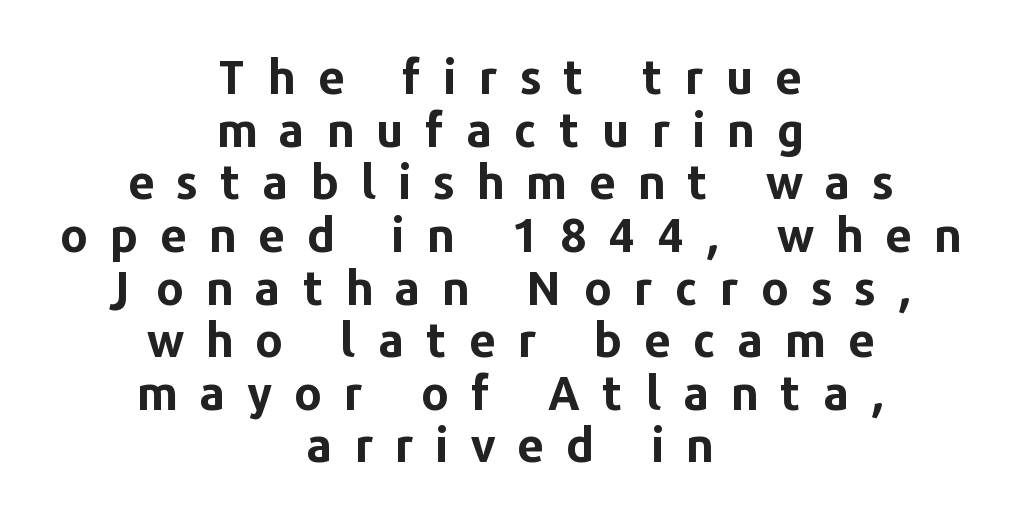
Q: Is the text bold? A: Yes.
Q: Is the text italic (slanted)? A: No, it is upright.
Q: Is the typeface a serif or a sans-serif typeface? A: Sans-serif.
Q: Is the text underlined? A: No.
Q: How is the paragraph aligned? A: Centered.
Q: Is the spacing between letters normal or unusually wide? A: Unusually wide.
Q: Is the spacing between lines tight, normal or loose? A: Tight.
Q: Width (condensed, normal, or wide)? A: Normal.
Q: Stroke contrast? A: Low.
Q: x-height? A: Medium.
Q: Monospaced? A: No.
